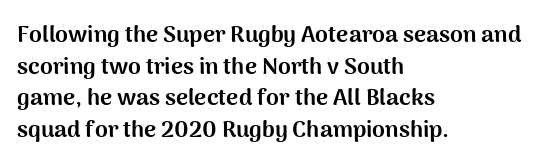
The image shows 23 px bold type, upright; set left-aligned, normal line spacing (1.37x), normal letter spacing, not underlined.
